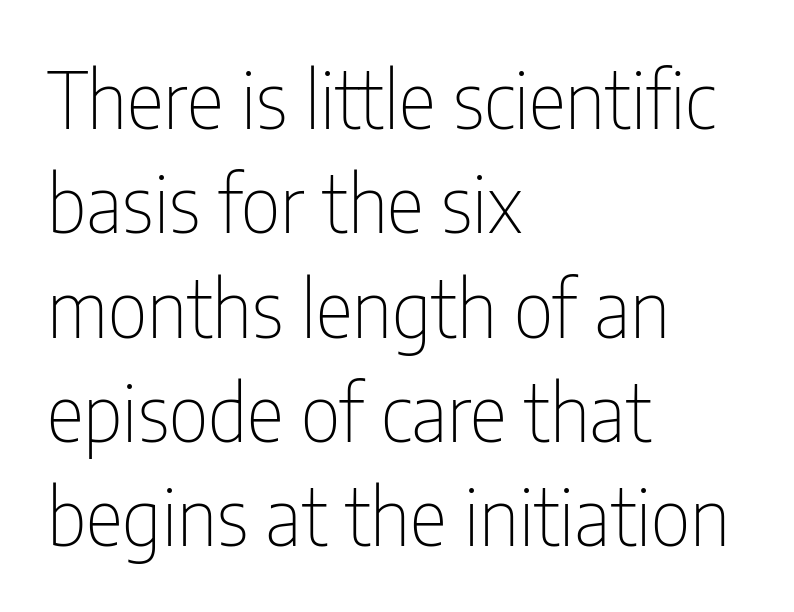
{"serif": "no", "italic": "no", "bold": "no", "weight": "thin", "width": "condensed", "stroke_contrast": "low", "x_height": "medium", "monospaced": "no", "underline": "no", "align": "left", "line_spacing": "normal", "line_spacing_ratio": 1.32, "letter_spacing": "normal", "letter_spacing_em": 0.0, "glyph_px": 79}
